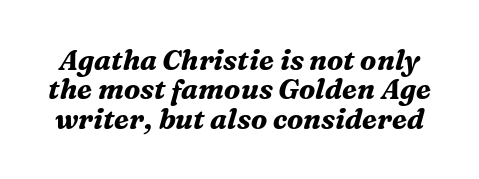
Characters follow at the spacing the type designer built in. The rendering uses natural spacing where letterforms have individual widths. Slant detected: the letters are inclined. These words are printed bold, with thick strokes throughout.
